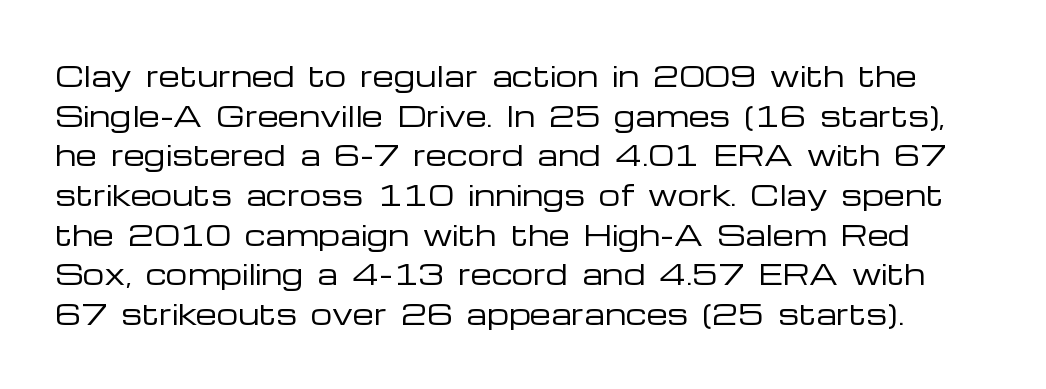
{"italic": "no", "bold": "no", "underline": "no", "line_spacing": "normal", "line_spacing_ratio": 1.47, "letter_spacing": "normal", "letter_spacing_em": 0.0, "glyph_px": 27}
